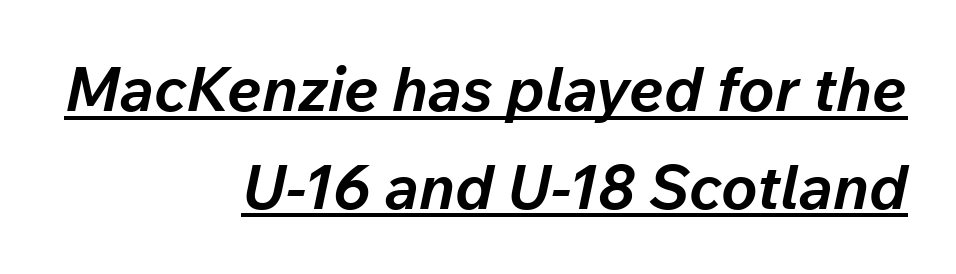
The image shows 61 px bold type, italic (leaning right); set right-aligned, normal line spacing (1.6x), normal letter spacing, underlined; low stroke contrast and a medium x-height.
